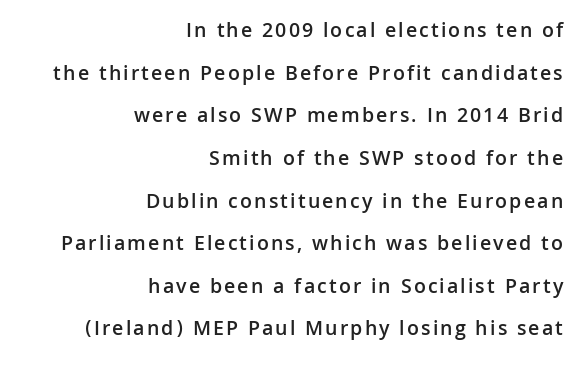
Q: Is the text bold? A: Semi-bold.
Q: Is the text italic (slanted)? A: No, it is upright.
Q: Is the text underlined? A: No.
Q: How is the paragraph aligned? A: Right-aligned.
Q: Is the spacing between lines tight, normal or loose? A: Loose.
